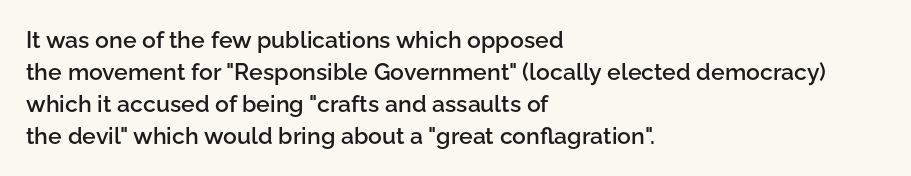
Q: Is the text bold? A: Semi-bold.
Q: Is the text italic (slanted)? A: No, it is upright.
Q: Is the text underlined? A: No.
Q: How is the paragraph aligned? A: Left-aligned.
Q: Is the spacing between letters normal or unusually wide? A: Normal.
Q: Is the spacing between lines tight, normal or loose? A: Normal.
